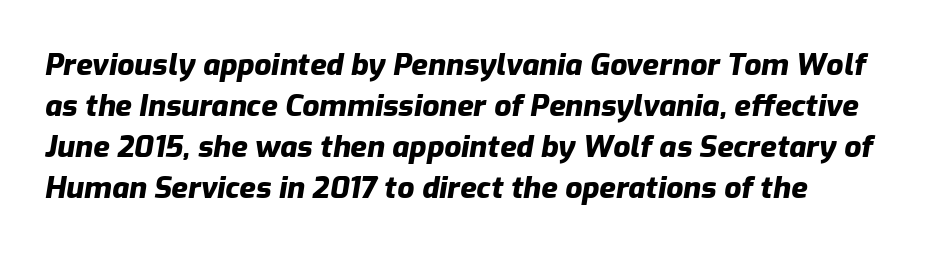
Q: Is the text bold? A: Yes.
Q: Is the text italic (slanted)? A: Yes, it leans right by about 9 degrees.
Q: Is the text underlined? A: No.
Q: How is the paragraph aligned? A: Left-aligned.
Q: Is the spacing between letters normal or unusually wide? A: Normal.
Q: Is the spacing between lines tight, normal or loose? A: Normal.
Q: Width (condensed, normal, or wide)? A: Normal.
Q: Stroke contrast? A: Low.
Q: x-height? A: Medium.
Q: Monospaced? A: No.
